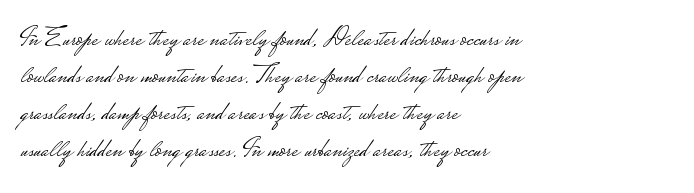
{"bold": "no", "underline": "no", "align": "left", "line_spacing": "normal", "line_spacing_ratio": 1.37, "letter_spacing": "normal", "letter_spacing_em": 0.0, "glyph_px": 27}
